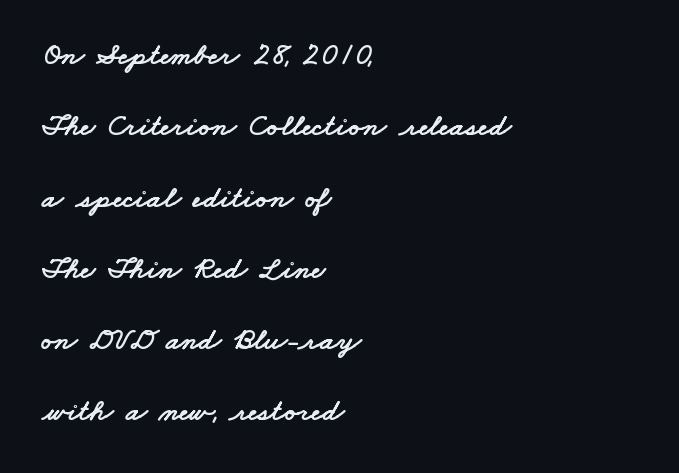
Q: Is the typeface a serif or a sans-serif typeface? A: Sans-serif.
Q: Is the text underlined? A: No.
Q: How is the paragraph aligned? A: Left-aligned.
Q: Is the spacing between letters normal or unusually wide? A: Normal.
Q: Is the spacing between lines tight, normal or loose? A: Loose.
Q: Width (condensed, normal, or wide)? A: Wide.
Q: Stroke contrast? A: Low.
Q: x-height? A: Small.
Q: Monospaced? A: No.
